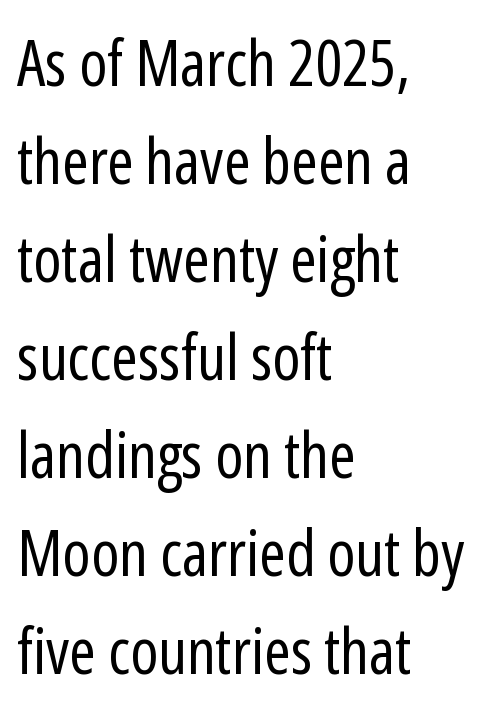
Line spacing here is normal. Bare-footed words on every line. Do the characters align in a grid? No, the font is proportional. The tracking reads as untouched default to a designer's eye. The lines in this sample share a left origin and differ only in where they stop. Upright lettering throughout.
